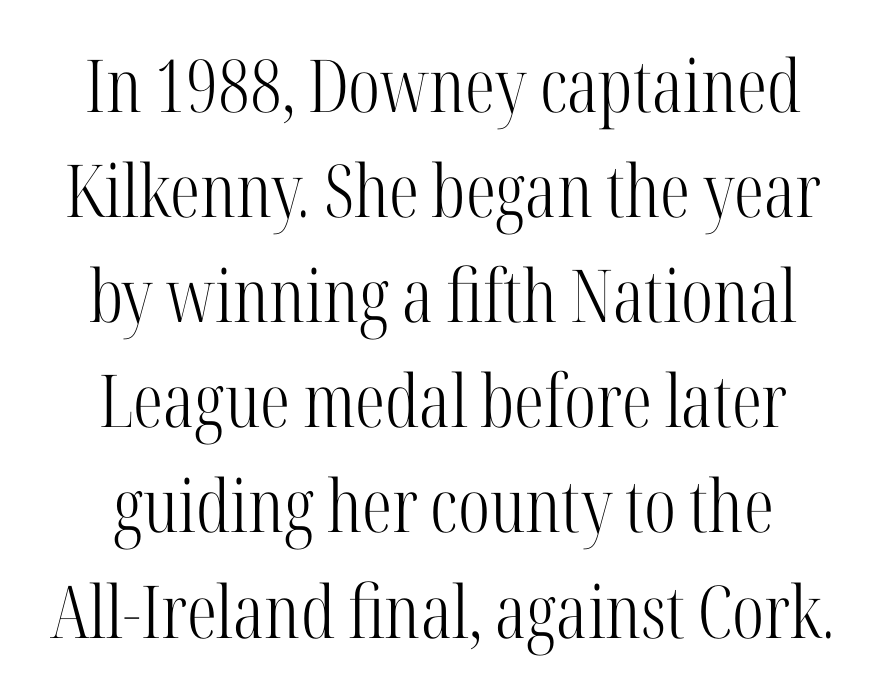
Each letter keeps its own natural width here, so spacing adapts to shape. If you folded the block vertically in half, each line would mirror itself in length. Just letters on the line, the space beneath them empty. Nobody touched the tracking dial on this one.
